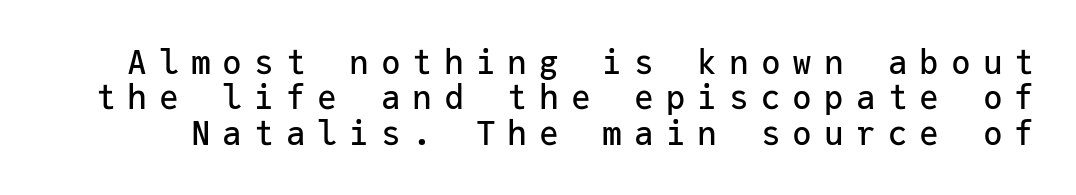
The image shows 33 px sans-serif type, upright, monospaced; set tight line spacing (1.07x), unusually wide letter spacing (+0.36 em), not underlined; low stroke contrast and a medium x-height.
